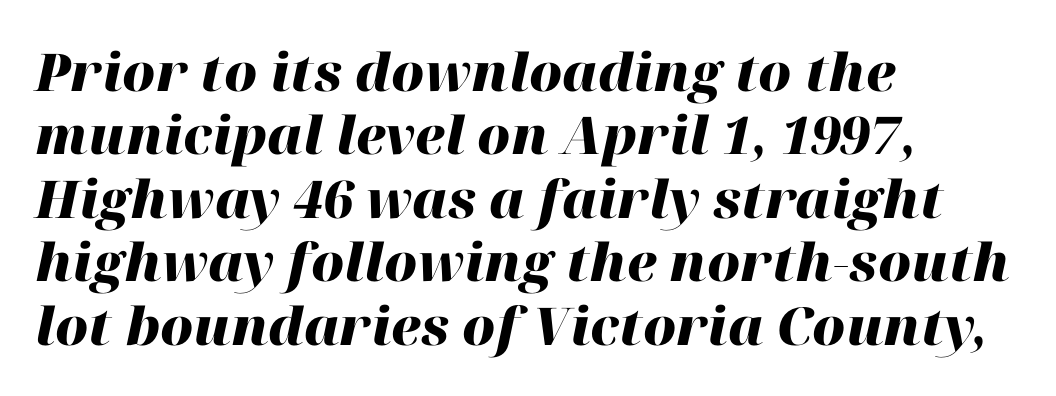
Q: Is the text bold? A: Yes.
Q: Is the text italic (slanted)? A: Yes, it leans right by about 12 degrees.
Q: Is the text underlined? A: No.
Q: How is the paragraph aligned? A: Left-aligned.
Q: Is the spacing between letters normal or unusually wide? A: Normal.
Q: Width (condensed, normal, or wide)? A: Normal.
Q: Stroke contrast? A: High.
Q: x-height? A: Medium.
Q: Monospaced? A: No.
